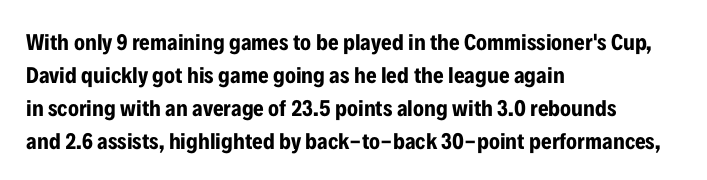
The image shows 23 px bold type, upright; set left-aligned, normal line spacing (1.43x), normal letter spacing, not underlined.
